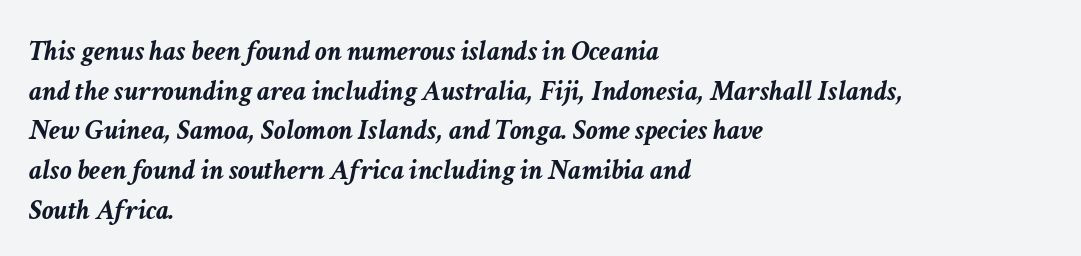
Q: Is the text bold? A: Yes.
Q: Is the text italic (slanted)? A: Yes, it leans right by about 11 degrees.
Q: Is the text underlined? A: No.
Q: How is the paragraph aligned? A: Left-aligned.
Q: Is the spacing between letters normal or unusually wide? A: Normal.
Q: Is the spacing between lines tight, normal or loose? A: Normal.
Q: Width (condensed, normal, or wide)? A: Normal.
Q: Stroke contrast? A: Low.
Q: x-height? A: Medium.
Q: Monospaced? A: No.
